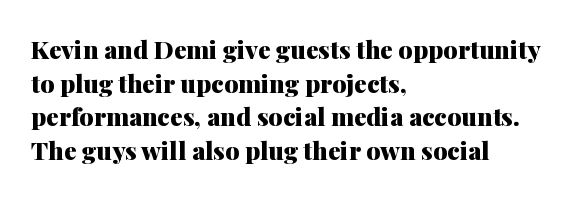
{"italic": "no", "bold": "yes", "underline": "no", "align": "left", "line_spacing": "normal", "line_spacing_ratio": 1.35, "letter_spacing": "normal", "letter_spacing_em": 0.0, "glyph_px": 25}
